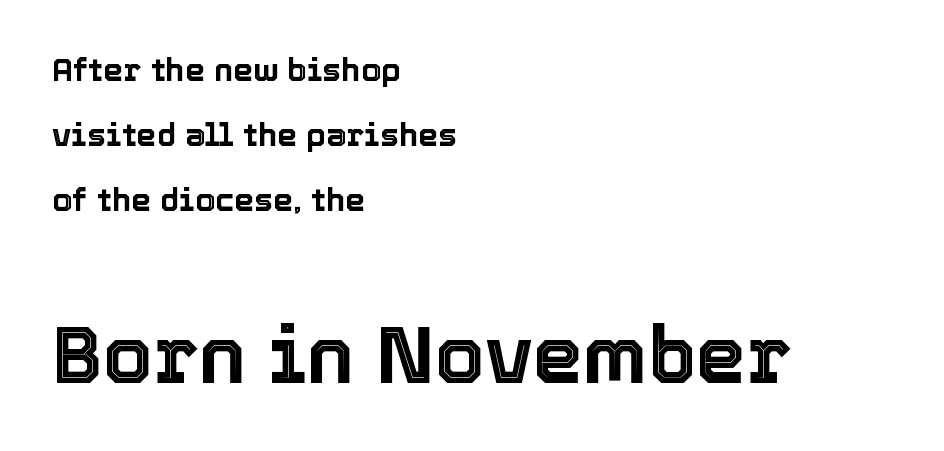
The specimen omits any rule beneath the text block's lines. These lines are rendered in a variable-pitch font. Upright lettering throughout. Reading top to bottom, the characters get bigger at the block break. The compositor pushed each line to the left boundary.
